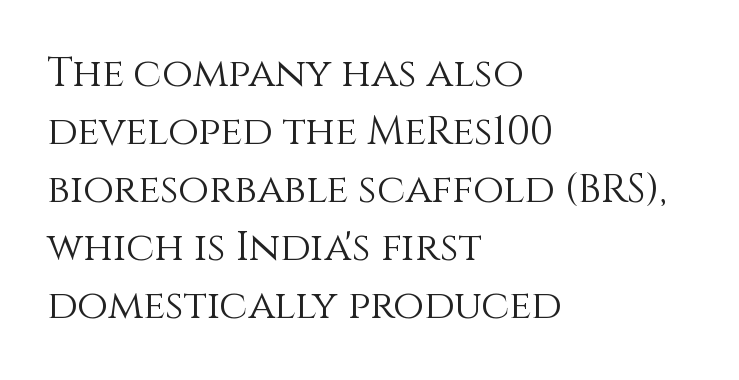
Q: Is the text bold? A: No.
Q: Is the text italic (slanted)? A: No, it is upright.
Q: Is the text underlined? A: No.
Q: How is the paragraph aligned? A: Left-aligned.
Q: Is the spacing between letters normal or unusually wide? A: Normal.
Q: Is the spacing between lines tight, normal or loose? A: Normal.
Q: Width (condensed, normal, or wide)? A: Normal.
Q: x-height? A: Large.
Q: Monospaced? A: No.
